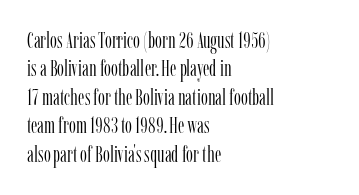
Rule under the text: the space is simply empty. Honestly, the letter spacing is just normal — you wouldn't notice it. The font's upright variant was chosen for this text. The strokes are not fattened; the text isn't bold. Layout note: lines flush left. The designer left line spacing at the default.
